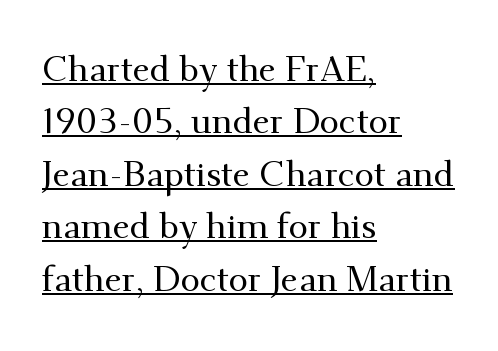
Evenly set lines give the paragraph a standard silhouette. You could not count columns in this text — the font is proportionally spaced. The passage shown has conventional tracking throughout. Looks like someone drew a line under every word here.
